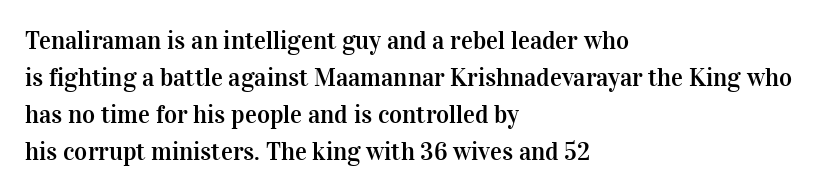
The space beneath each line is pristine and unruled. Compared with typical paragraphs, the rows here are spaced about the same. Notice how the passage keeps a crisp vertical edge on the left only. Short note: letters normally spaced.
